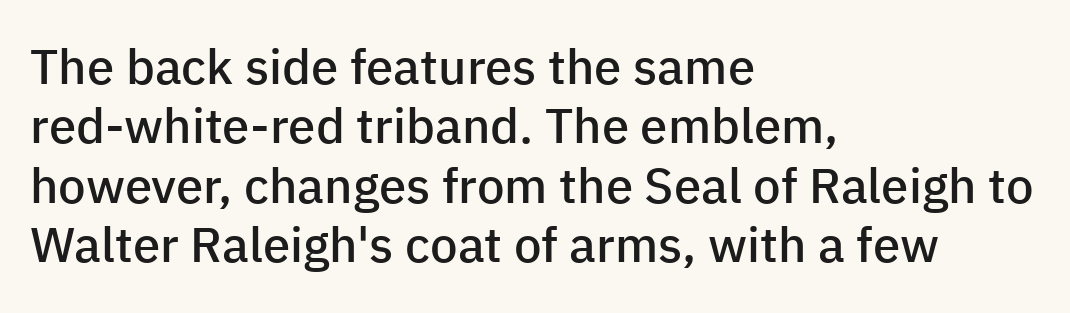
The horizontal fit of the characters is conventional and even. You could not count columns in this text — the font is proportionally spaced. This sample is left-justified, so line endings fall wherever the words run out. The glyphs in this specimen are sans serif. Letters rest on an invisible, unmarked baseline. The typography opts for an upright posture over an oblique one.
